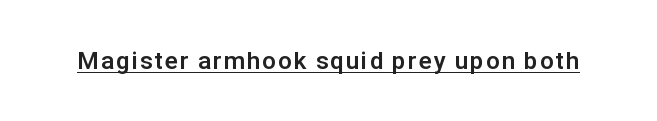
The string is rendered with underlining switched on. The face used here has the dense, thick strokes of a bold. This is roman type, the default non-slanted kind.
